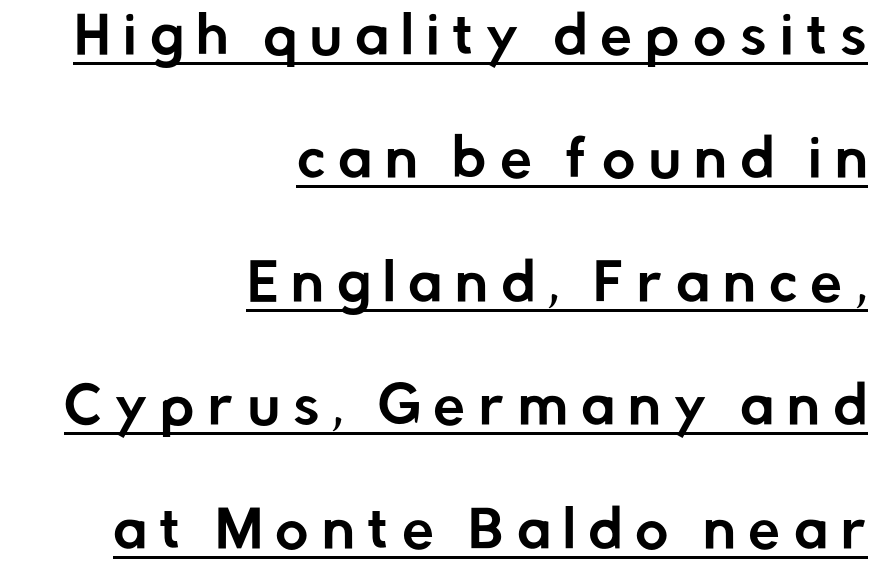
The image shows 51 px sans-serif type, upright; set right-aligned, loose line spacing (2.42x), unusually wide letter spacing (+0.26 em), underlined; low stroke contrast and a medium x-height.
